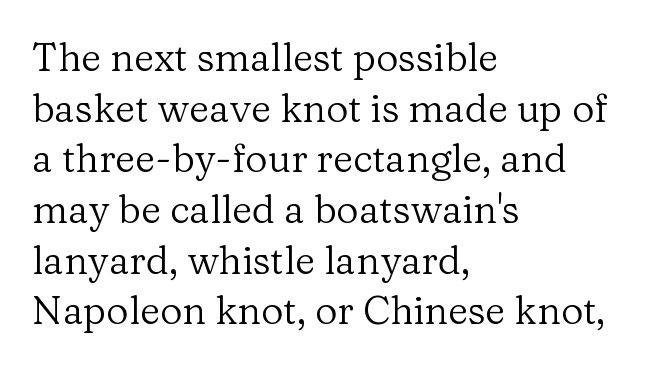
Inter-character spacing is left at the font's built-in metrics. This rendering uses left alignment, leaving the right contour irregular. The strip under each line holds only bare page. Proportional: the letters do not fall into vertical columns.
